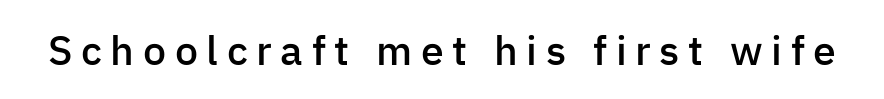
The image shows 41 px semibold sans-serif type, upright; set unusually wide letter spacing (+0.21 em), not underlined; low stroke contrast and a medium x-height.
